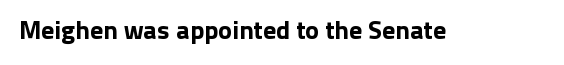
Is there any slant? The stems are plumb. Descenders are the only things crossing below the line. The line texture is even and compact thanks to regular tracking.
